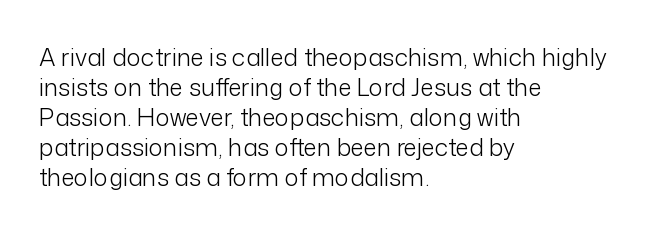
The image shows 24 px text type, upright; set left-aligned, normal line spacing (1.25x), normal letter spacing, not underlined.
